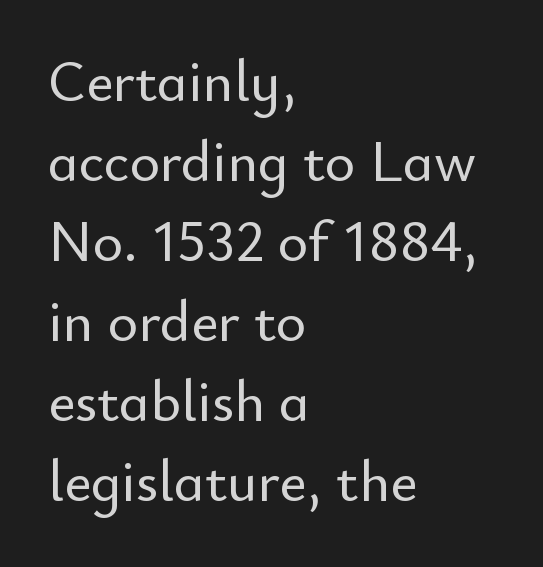
Regular leading. Stroke terminals: plain, sans-serif. Proportional: the letters do not fall into vertical columns. Descenders hang freely into open space.
